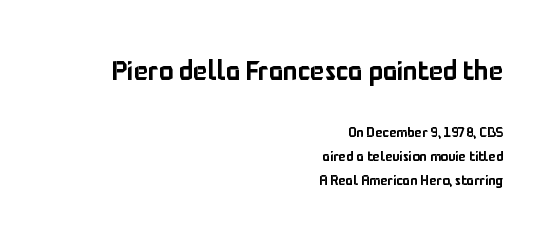
{"italic": "no", "underline": "no", "align": "right", "line_spacing_ratio": 1.74, "letter_spacing": "normal", "letter_spacing_em": 0.0, "larger_block": "first", "size_ratio": 1.93, "glyph_px": 27}
